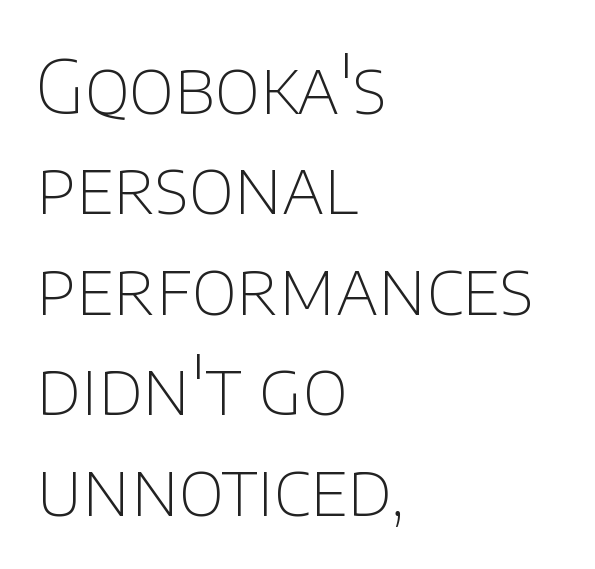
{"serif": "no", "italic": "no", "bold": "no", "weight": "thin", "width": "normal", "stroke_contrast": "low", "x_height": "large", "monospaced": "no", "underline": "no", "align": "left", "line_spacing": "normal", "line_spacing_ratio": 1.34, "letter_spacing": "normal", "letter_spacing_em": 0.0, "glyph_px": 75}
